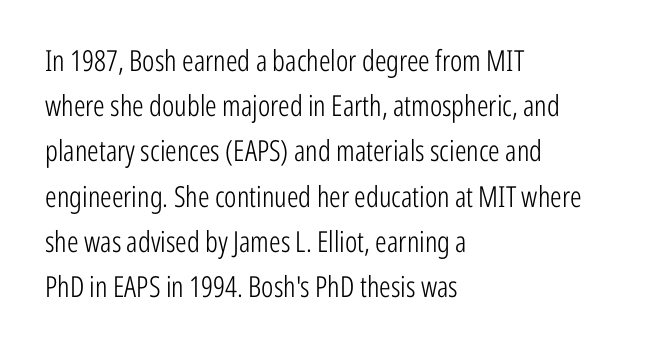
Q: Is the text bold? A: No.
Q: Is the text italic (slanted)? A: No, it is upright.
Q: Is the typeface a serif or a sans-serif typeface? A: Sans-serif.
Q: Is the text underlined? A: No.
Q: How is the paragraph aligned? A: Left-aligned.
Q: Is the spacing between letters normal or unusually wide? A: Normal.
Q: Is the spacing between lines tight, normal or loose? A: Normal.
Q: Width (condensed, normal, or wide)? A: Condensed.
Q: Stroke contrast? A: Low.
Q: x-height? A: Medium.
Q: Monospaced? A: No.
